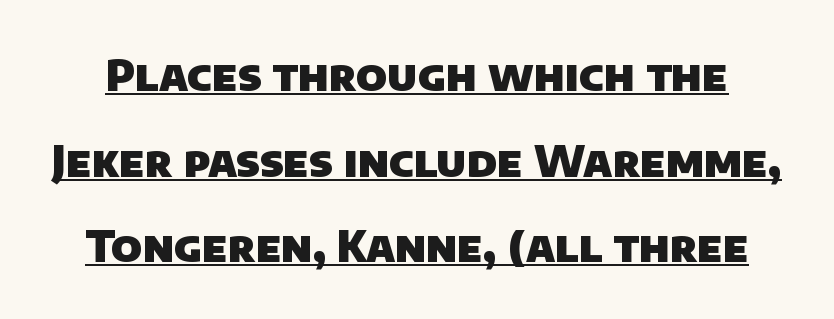
You could call the tracking neutral — neither tight nor loose. A baseline rule has been typeset under these characters. Serif or sans? Sans — the stroke terminals are bare. Character widths vary here, with narrow letters taking less room than wide ones. The rendering uses a bold face; every stroke is thick and dark. Vertical spacing — loose.
